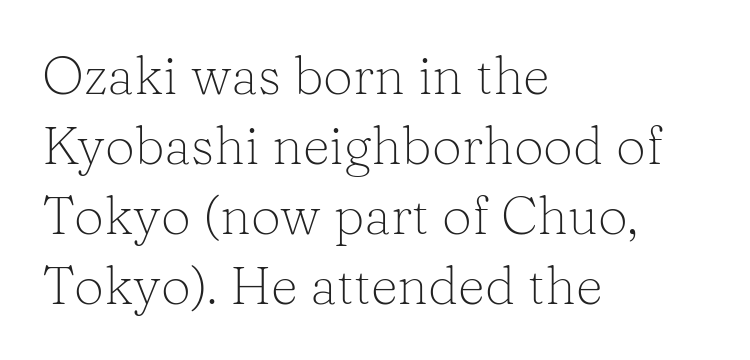
Q: Is the text bold? A: No.
Q: Is the text italic (slanted)? A: No, it is upright.
Q: Is the typeface a serif or a sans-serif typeface? A: Serif.
Q: Is the text underlined? A: No.
Q: How is the paragraph aligned? A: Left-aligned.
Q: Is the spacing between letters normal or unusually wide? A: Normal.
Q: Is the spacing between lines tight, normal or loose? A: Normal.
Q: Width (condensed, normal, or wide)? A: Normal.
Q: Stroke contrast? A: Low.
Q: x-height? A: Medium.
Q: Monospaced? A: No.
